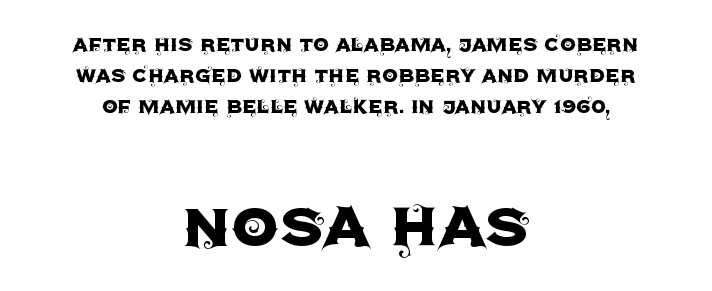
{"serif": "no", "italic": "no", "width": "normal", "x_height": "large", "monospaced": "no", "underline": "no", "align": "center", "line_spacing_ratio": 1.24, "letter_spacing": "normal", "letter_spacing_em": 0.0, "larger_block": "second", "size_ratio": 3.04, "glyph_px": 76}
